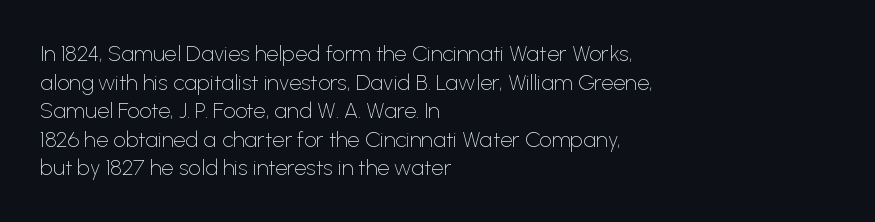
Q: Is the text bold? A: No.
Q: Is the text italic (slanted)? A: No, it is upright.
Q: Is the text underlined? A: No.
Q: How is the paragraph aligned? A: Left-aligned.
Q: Is the spacing between letters normal or unusually wide? A: Normal.
Q: Is the spacing between lines tight, normal or loose? A: Normal.
